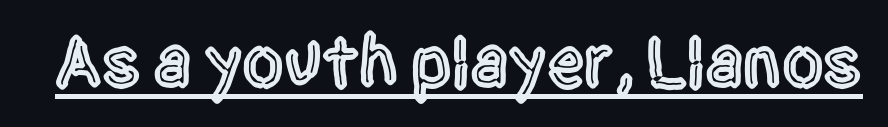
Do the characters align in a grid? No, the font is proportional. I'd call this a sans setting — the letters go barefoot. Italic? Not at all — the glyphs are vertical. No extra tracking has been applied to these lines. Beneath each row of characters lies a ruled line.
